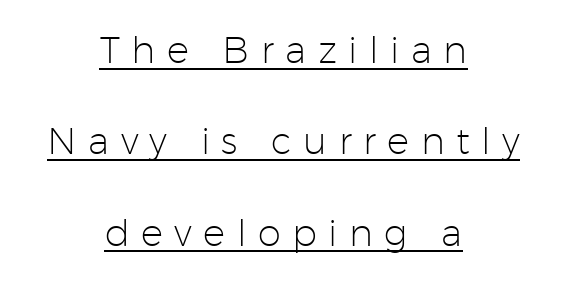
The image shows 37 px light sans-serif type, upright; set centered, loose line spacing (2.47x), unusually wide letter spacing (+0.31 em), underlined; low stroke contrast and a medium x-height.
